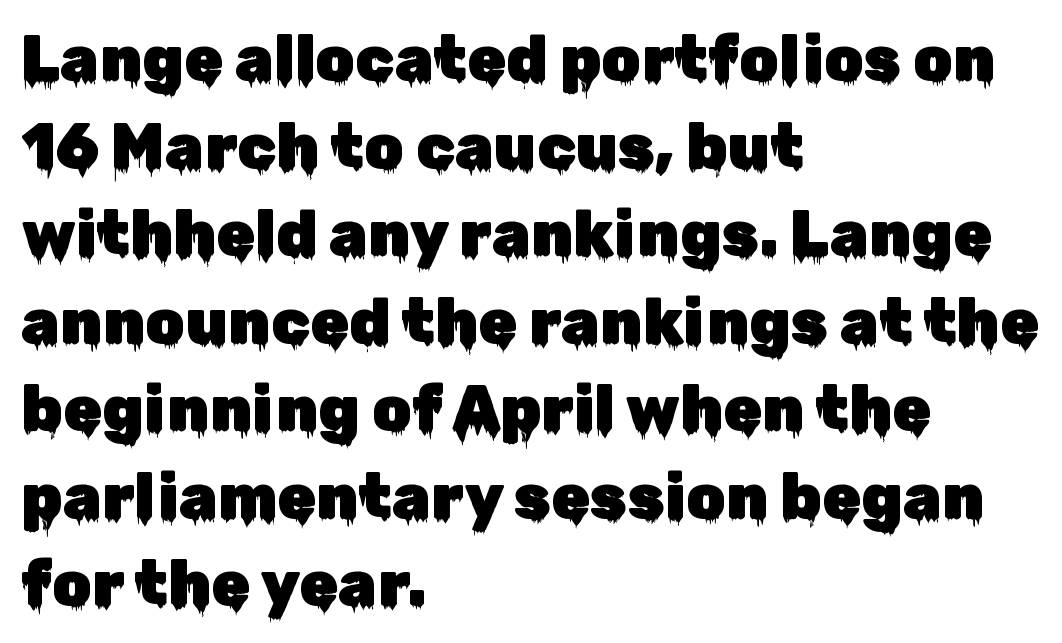
Q: Is the text italic (slanted)? A: No, it is upright.
Q: Is the typeface a serif or a sans-serif typeface? A: Sans-serif.
Q: Is the text underlined? A: No.
Q: How is the paragraph aligned? A: Left-aligned.
Q: Is the spacing between letters normal or unusually wide? A: Normal.
Q: Is the spacing between lines tight, normal or loose? A: Normal.
Q: Width (condensed, normal, or wide)? A: Normal.
Q: Stroke contrast? A: Low.
Q: x-height? A: Medium.
Q: Monospaced? A: No.
